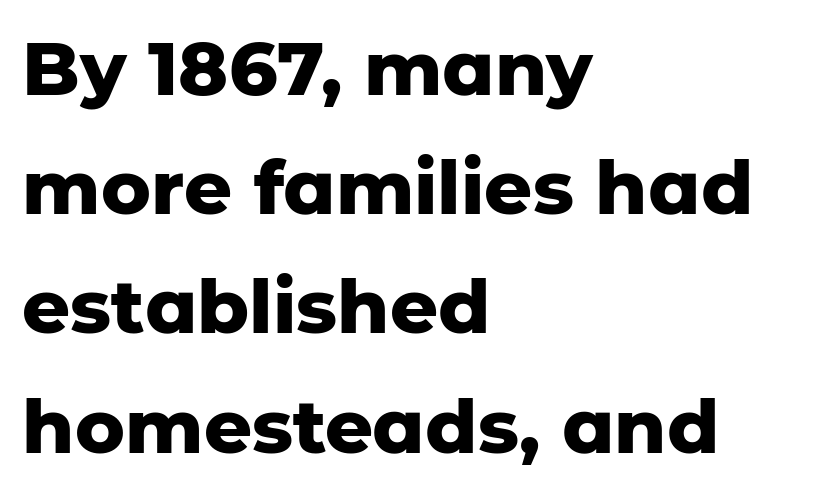
{"serif": "no", "italic": "no", "bold": "yes", "weight": "heavy", "width": "normal", "stroke_contrast": "low", "x_height": "medium", "monospaced": "no", "underline": "no", "align": "left", "line_spacing": "normal", "line_spacing_ratio": 1.59, "letter_spacing": "normal", "letter_spacing_em": 0.0, "glyph_px": 75}
